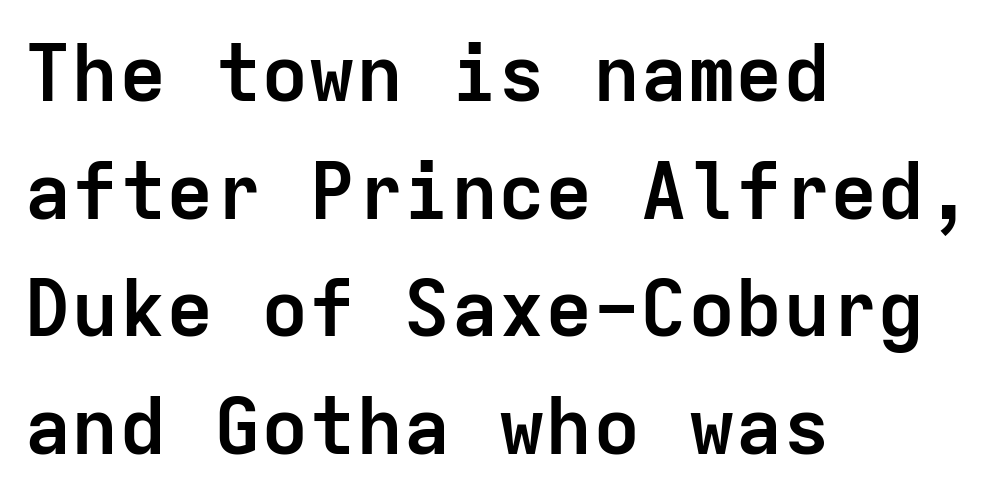
{"serif": "no", "italic": "no", "bold": "yes", "weight": "semibold", "width": "normal", "stroke_contrast": "low", "x_height": "medium", "monospaced": "yes", "underline": "no", "align": "left", "line_spacing": "normal", "line_spacing_ratio": 1.49, "letter_spacing": "normal", "letter_spacing_em": 0.0, "glyph_px": 79}
